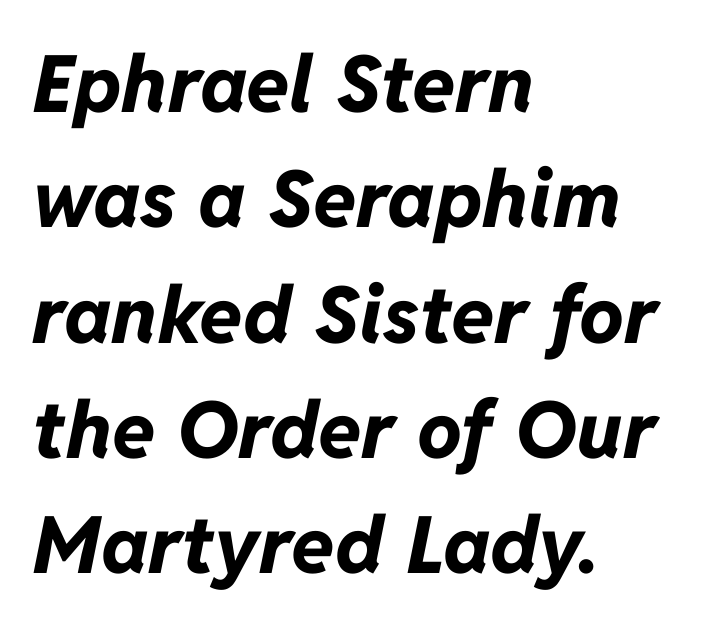
The image shows 79 px bold type, italic (leaning right); set left-aligned, normal line spacing (1.46x), normal letter spacing, not underlined; low stroke contrast and a medium x-height.
